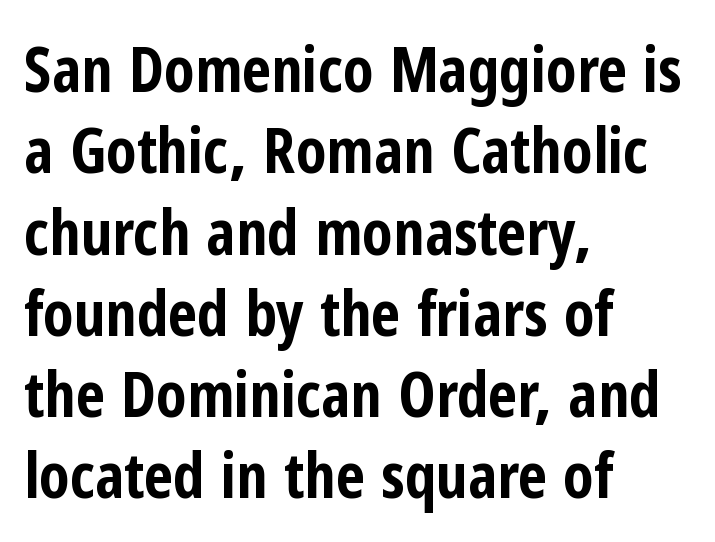
Quick note: not italic, upright. This sample has the flowing, uneven cadence of proportional lettering. Note: no serifs on the glyphs. A typesetter would call this leading conventional body-copy spacing.
